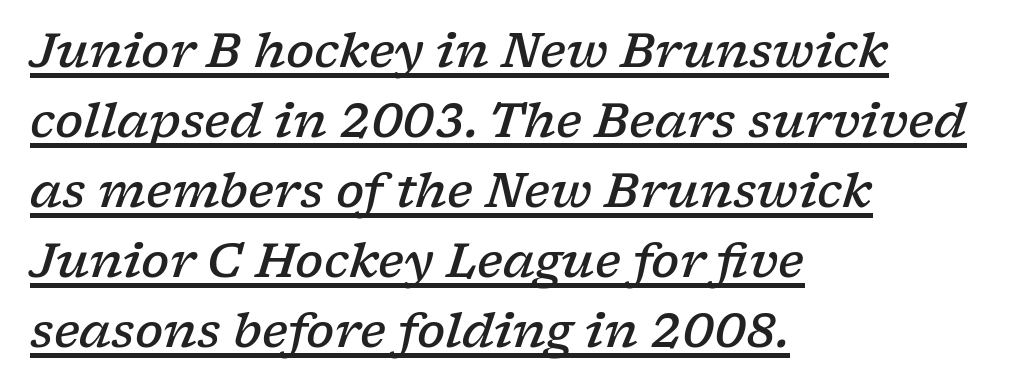
Caption: lettering with a line underneath. The whole block is typeset with a tilt. A semibold gives these letters moderate extra thickness, short of bold. Looks like regular typesetting: each glyph gets only the width it needs. The text block is weighted toward the left margin, trailing off unevenly rightward.
